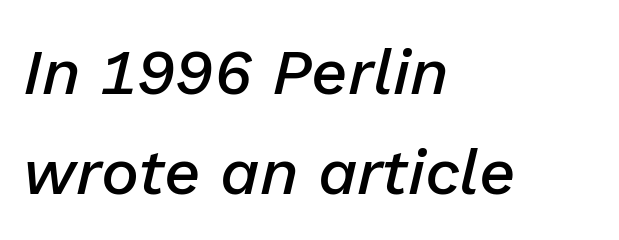
{"italic": "yes", "lean": "right", "slant_degrees": 13, "bold": "semi", "weight": "semibold", "width": "normal", "stroke_contrast": "low", "x_height": "medium", "monospaced": "no", "underline": "no", "align": "left", "line_spacing": "normal", "line_spacing_ratio": 1.57, "letter_spacing": "normal", "letter_spacing_em": 0.0, "glyph_px": 64}
